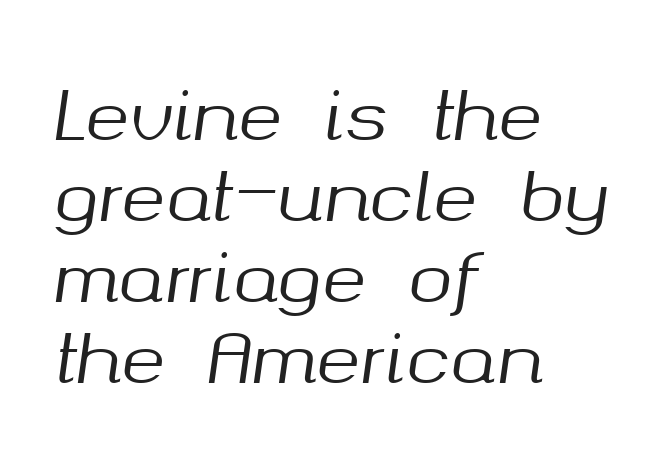
Does the lettering tilt? It does — this is italic. A student would call this left alignment; a typographer would say flush left, rag right. This sample has the flowing, uneven cadence of proportional lettering. The gaps between neighbouring characters are ordinary and unremarkable.
